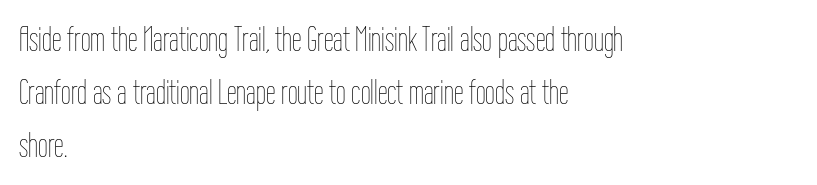
Q: Is the text bold? A: No.
Q: Is the text italic (slanted)? A: No, it is upright.
Q: Is the text underlined? A: No.
Q: How is the paragraph aligned? A: Left-aligned.
Q: Is the spacing between letters normal or unusually wide? A: Normal.
Q: Is the spacing between lines tight, normal or loose? A: Normal.
Q: Width (condensed, normal, or wide)? A: Condensed.
Q: Stroke contrast? A: Low.
Q: x-height? A: Medium.
Q: Monospaced? A: No.
